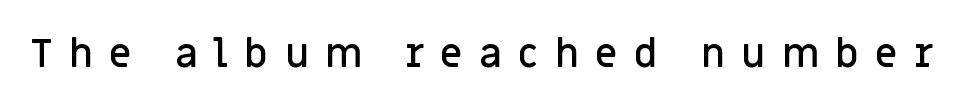
The letters advance in unequal steps, a hallmark of proportional type. The strip under each line holds only bare page. The gaps between neighbouring characters are conspicuously large. Posture: upright roman.
